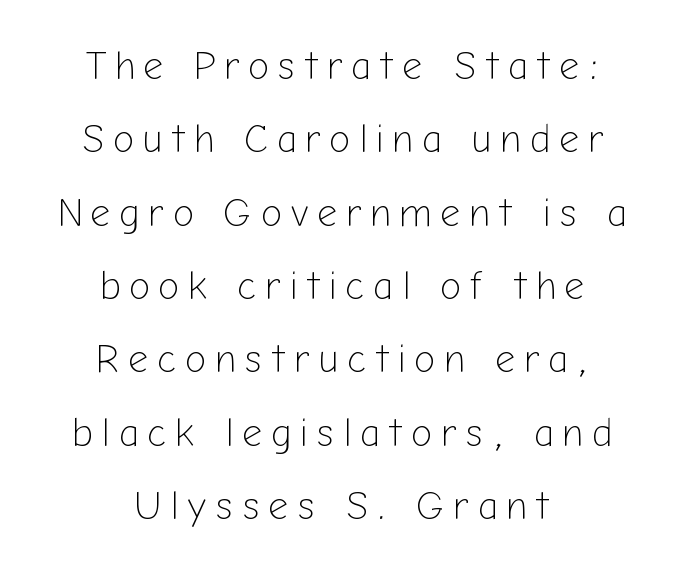
If you drew a line through each stem, it would be perfectly vertical. The weight tops out at a normal text grade. Inter-character spacing is expanded well beyond the font's built-in metrics. Nope, no serifs anywhere on these letters.
